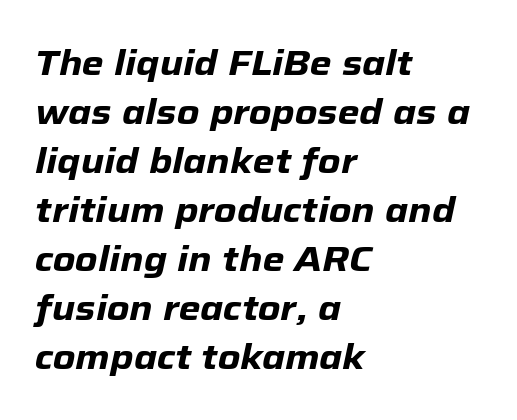
Q: Is the text bold? A: Yes.
Q: Is the text italic (slanted)? A: Yes, it leans right by about 12 degrees.
Q: Is the text underlined? A: No.
Q: How is the paragraph aligned? A: Left-aligned.
Q: Is the spacing between letters normal or unusually wide? A: Normal.
Q: Is the spacing between lines tight, normal or loose? A: Normal.
Q: Width (condensed, normal, or wide)? A: Normal.
Q: Stroke contrast? A: Low.
Q: x-height? A: Medium.
Q: Monospaced? A: No.
